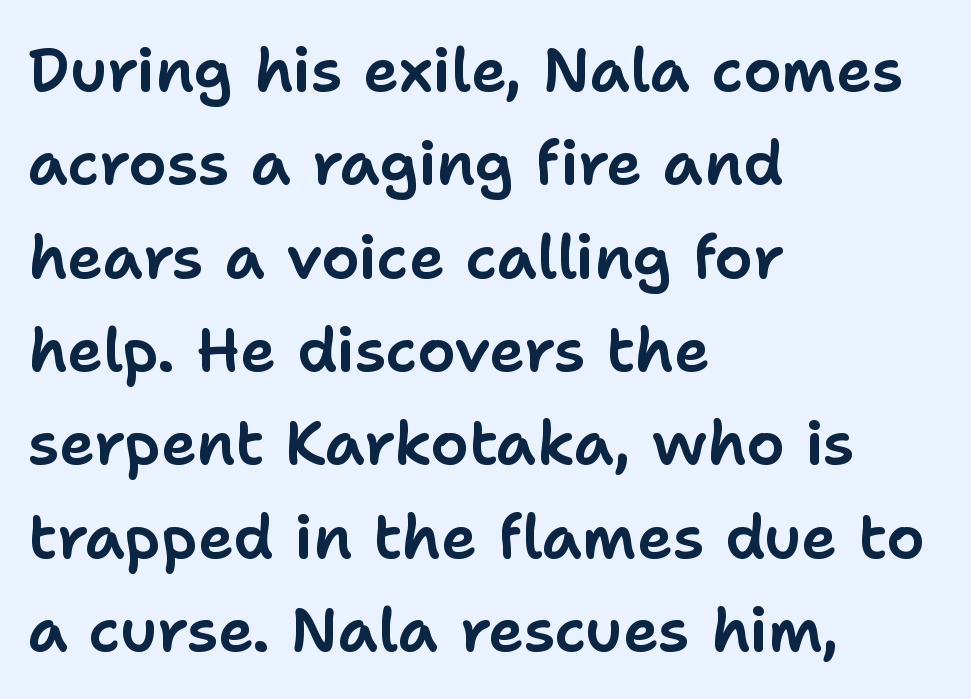
These lines keep a tight, regular rhythm from letter to letter. Does the leading feel generous? No, just average. Observe the absence of serifs on each vertical stroke in this sample. Every row of glyphs begins at an identical x-position on the left. Proportional: the letters do not fall into vertical columns.
